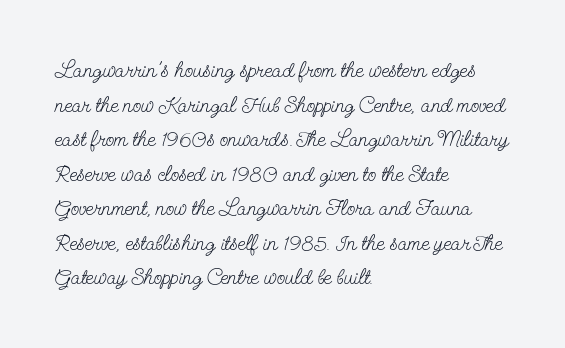
Which margin do the lines hug? The left one — the right edge is uneven. Summary of vertical rhythm: regular, with standard interline spacing. These glyphs show unthickened strokes, regular width or finer. The rendering keeps characters at their native spacing. The gap between lines stays unmarked.
